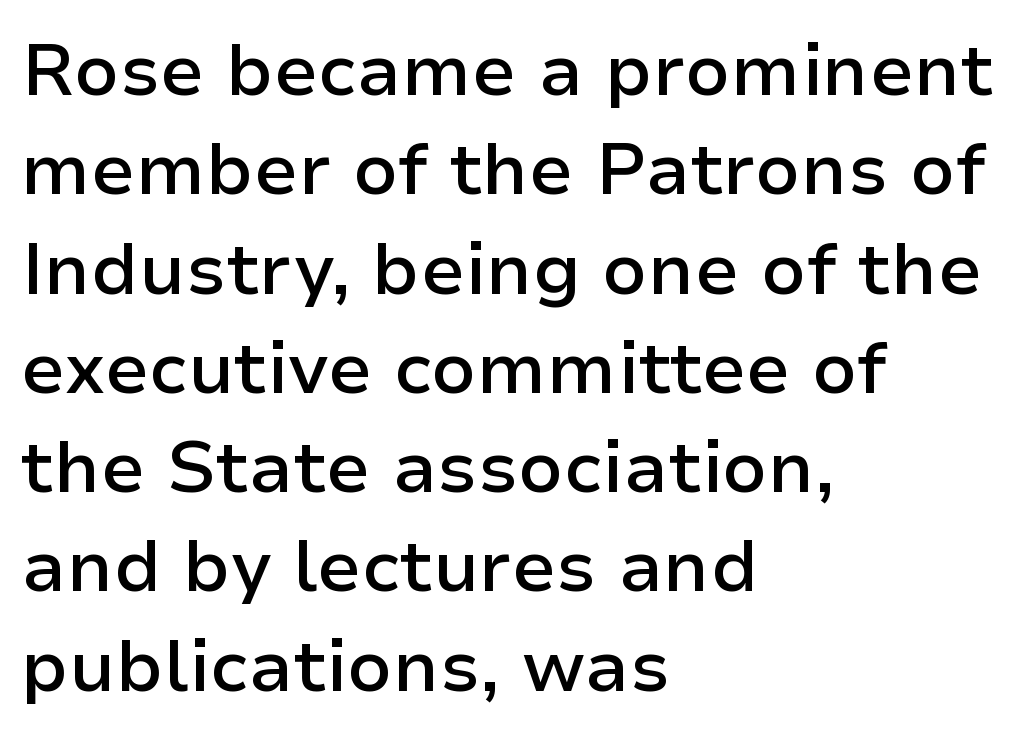
{"serif": "no", "italic": "no", "bold": "semi", "weight": "semibold", "width": "normal", "stroke_contrast": "low", "x_height": "medium", "monospaced": "no", "underline": "no", "align": "left", "line_spacing": "normal", "line_spacing_ratio": 1.36, "letter_spacing": "normal", "letter_spacing_em": 0.0, "glyph_px": 73}
